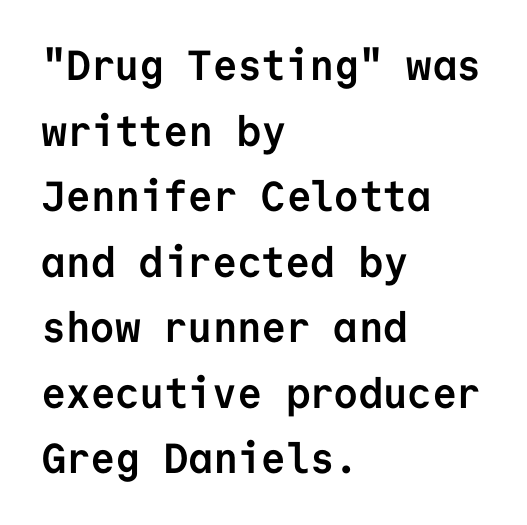
Q: Is the text bold? A: Yes.
Q: Is the text italic (slanted)? A: No, it is upright.
Q: Is the typeface a serif or a sans-serif typeface? A: Sans-serif.
Q: Is the text underlined? A: No.
Q: How is the paragraph aligned? A: Left-aligned.
Q: Is the spacing between letters normal or unusually wide? A: Normal.
Q: Is the spacing between lines tight, normal or loose? A: Normal.
Q: Width (condensed, normal, or wide)? A: Normal.
Q: Stroke contrast? A: Low.
Q: x-height? A: Medium.
Q: Monospaced? A: Yes.
